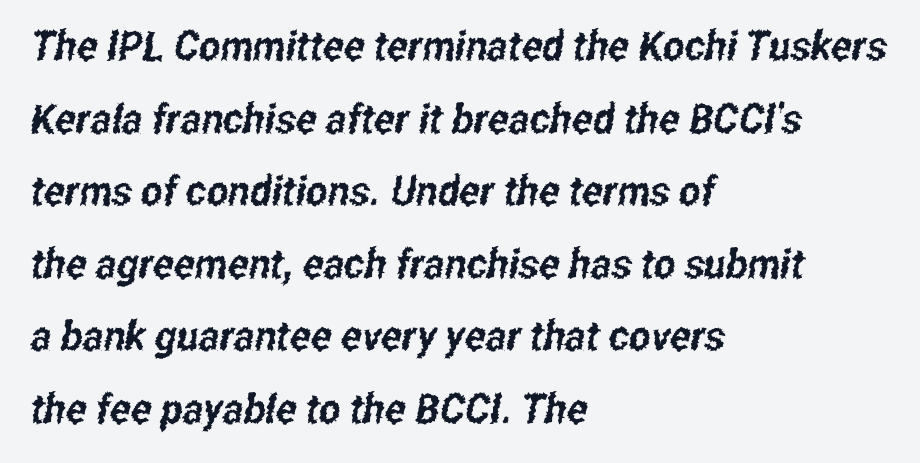
Looks like regular typesetting: each glyph gets only the width it needs. The passage shown is not underscored anywhere. This sample uses a sans-serif face. Does extra space separate the letters? No, they use regular spacing.
